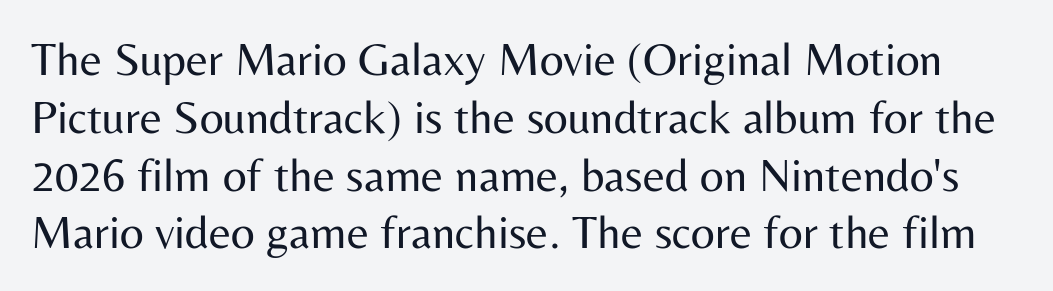
{"serif": "no", "italic": "no", "bold": "no", "weight": "regular", "width": "normal", "stroke_contrast": "medium", "x_height": "medium", "monospaced": "no", "underline": "no", "line_spacing_ratio": 1.23, "letter_spacing": "normal", "letter_spacing_em": 0.0, "glyph_px": 47}
